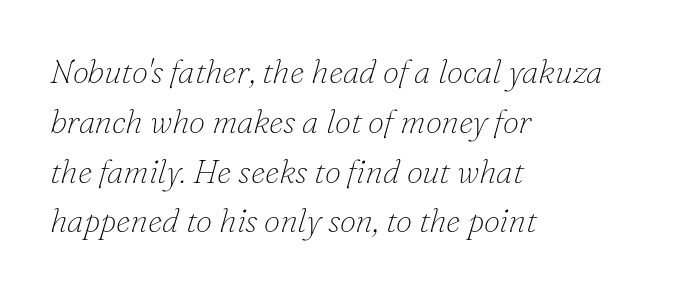
The typesetting does not lean heavy: it is not bold. The designer left line spacing at the default. Think of a printed novel: that variable character pitch is what you see here. Is the block centered? No — it sits flush against the left margin. Posture: slanted.
